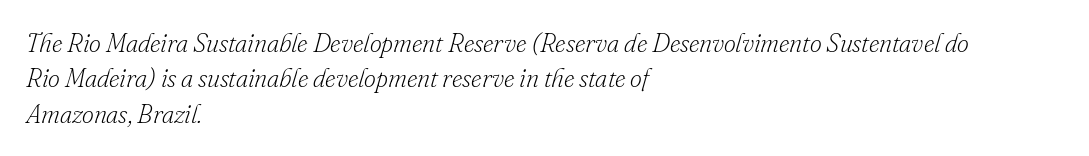
The image shows 26 px text type, italic (leaning right); set left-aligned, normal line spacing (1.36x), normal letter spacing, not underlined.
